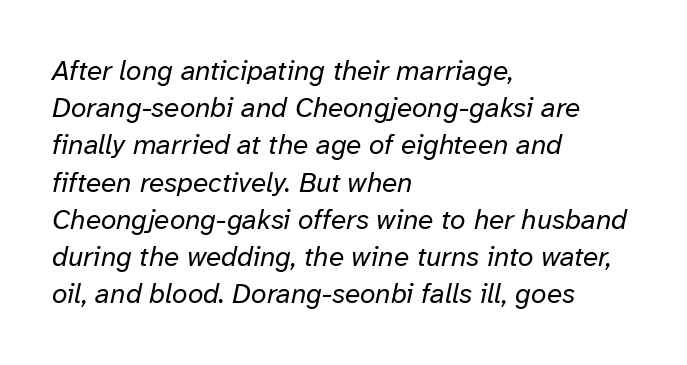
The letters look calm and open, with moderate or lighter stems. Quick note: italic. Beneath every word, the page is bare. Think of a printed novel: that variable character pitch is what you see here.
